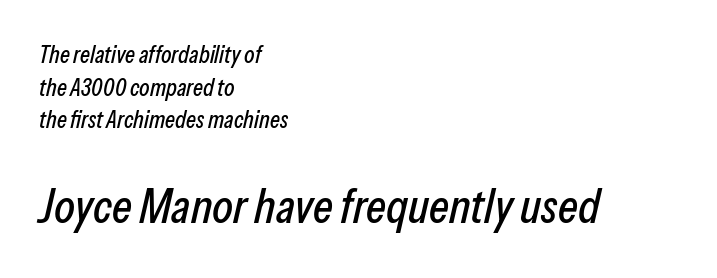
The image shows 48 px condensed type, italic (leaning right); set left-aligned, normal line spacing (1.36x), normal letter spacing, not underlined; the second (bottom) block is 2.0x larger; low stroke contrast and a medium x-height.
